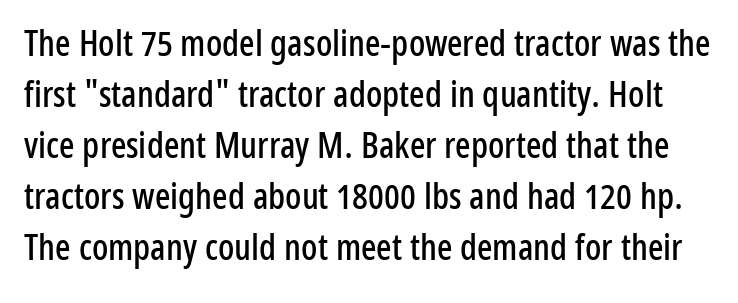
Q: Is the text italic (slanted)? A: No, it is upright.
Q: Is the typeface a serif or a sans-serif typeface? A: Sans-serif.
Q: Is the text underlined? A: No.
Q: Is the spacing between letters normal or unusually wide? A: Normal.
Q: Is the spacing between lines tight, normal or loose? A: Normal.
Q: Width (condensed, normal, or wide)? A: Condensed.
Q: Stroke contrast? A: Low.
Q: x-height? A: Medium.
Q: Monospaced? A: No.
